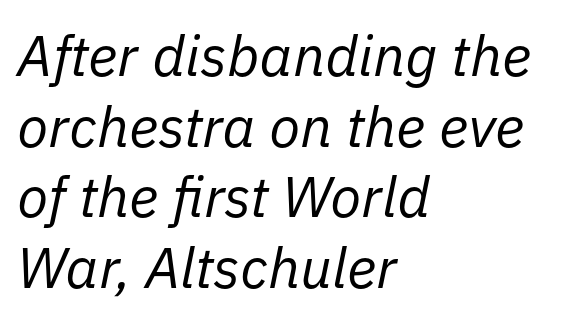
The image shows 57 px regular-weight type, italic (leaning right); set left-aligned, line spacing 1.24x, normal letter spacing, not underlined; low stroke contrast and a medium x-height.
